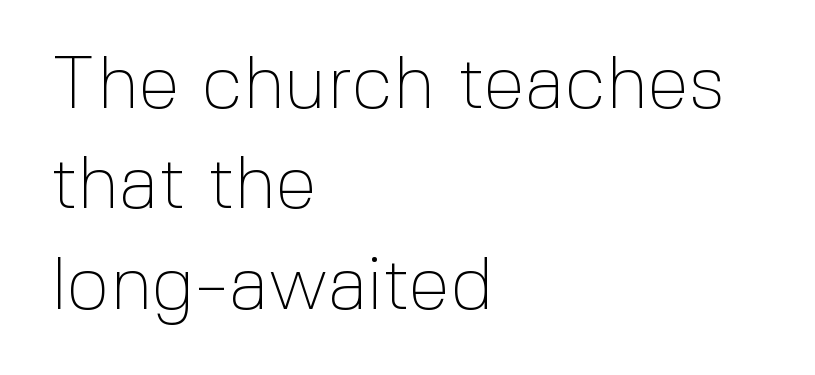
Q: Is the text bold? A: No.
Q: Is the text italic (slanted)? A: No, it is upright.
Q: Is the typeface a serif or a sans-serif typeface? A: Sans-serif.
Q: Is the text underlined? A: No.
Q: How is the paragraph aligned? A: Left-aligned.
Q: Is the spacing between letters normal or unusually wide? A: Normal.
Q: Is the spacing between lines tight, normal or loose? A: Normal.
Q: Width (condensed, normal, or wide)? A: Normal.
Q: x-height? A: Medium.
Q: Monospaced? A: No.
